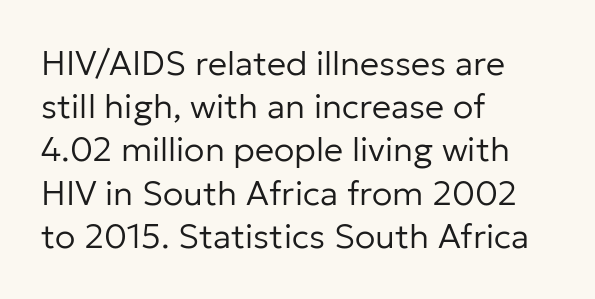
{"serif": "no", "italic": "no", "bold": "no", "weight": "regular", "width": "normal", "stroke_contrast": "low", "x_height": "medium", "monospaced": "no", "underline": "no", "align": "left", "line_spacing": "normal", "line_spacing_ratio": 1.27, "letter_spacing": "normal", "letter_spacing_em": 0.0, "glyph_px": 34}
